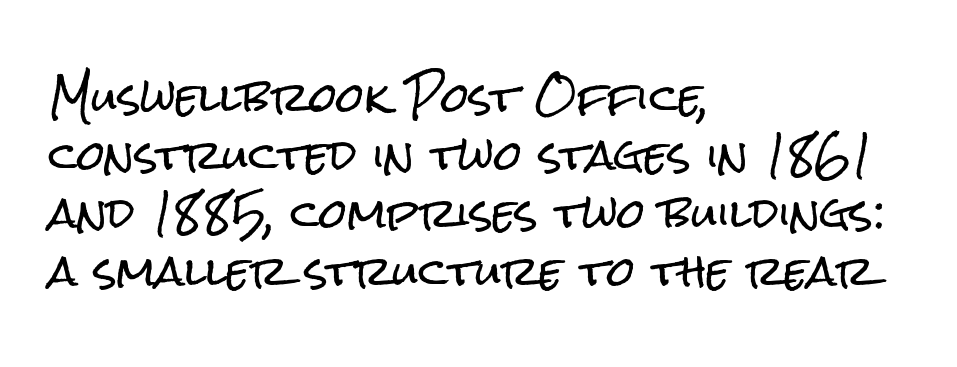
{"serif": "no", "italic": "no", "width": "condensed", "stroke_contrast": "low", "x_height": "medium", "monospaced": "no", "underline": "no", "align": "left", "line_spacing": "normal", "line_spacing_ratio": 1.45, "letter_spacing": "normal", "letter_spacing_em": 0.0, "glyph_px": 40}
